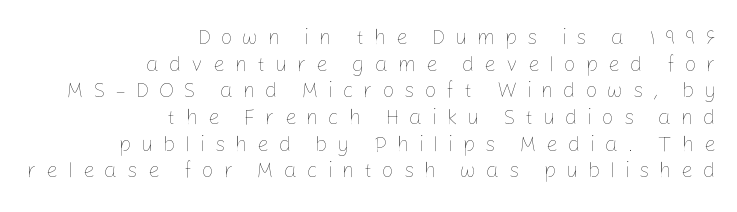
Nobody drew a line under any word here. Designer's note — italics off, roman on. Reading down the column, the eye jumps a familiar distance to each next line. How are the letters spaced? Widely, with obvious added tracking. The letters look calm and open, with moderate or lighter stems. A student would call this right alignment; a typographer would say flush right, rag left.
